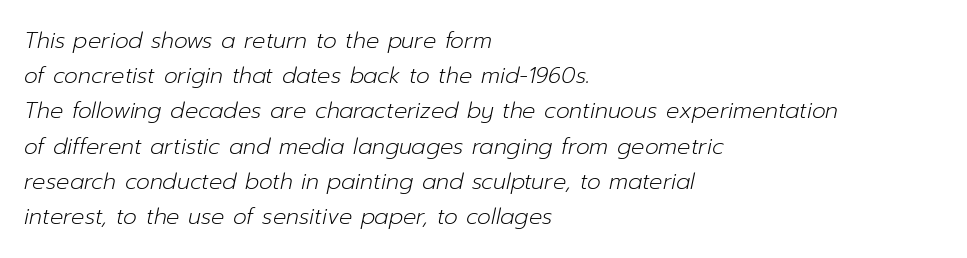
The image shows 22 px text type, italic (leaning right); set left-aligned, normal line spacing (1.6x), normal letter spacing, not underlined.
